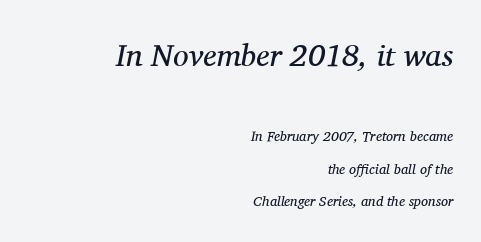
The image shows 31 px regular-weight serif type, italic (leaning right); set right-aligned, loose line spacing (2.31x), normal letter spacing, not underlined; the first (top) block is 2.21x larger; medium stroke contrast and a medium x-height.
